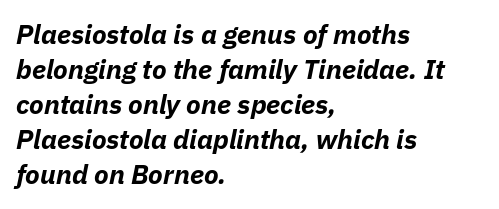
Q: Is the text bold? A: Yes.
Q: Is the text italic (slanted)? A: Yes, it leans right by about 11 degrees.
Q: Is the text underlined? A: No.
Q: How is the paragraph aligned? A: Left-aligned.
Q: Is the spacing between letters normal or unusually wide? A: Normal.
Q: Is the spacing between lines tight, normal or loose? A: Normal.
